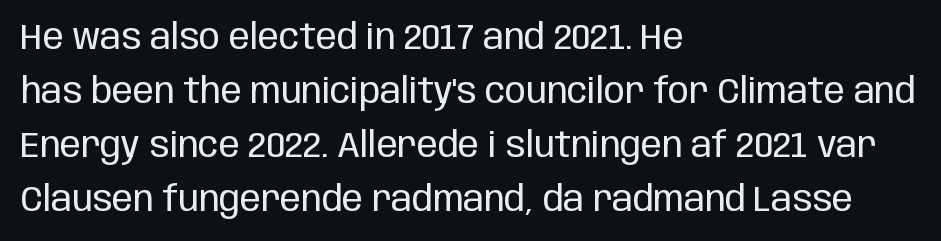
{"serif": "no", "italic": "no", "bold": "no", "weight": "regular", "width": "condensed", "stroke_contrast": "low", "x_height": "large", "monospaced": "no", "underline": "no", "align": "left", "line_spacing": "normal", "line_spacing_ratio": 1.54, "letter_spacing": "normal", "letter_spacing_em": 0.0, "glyph_px": 35}
